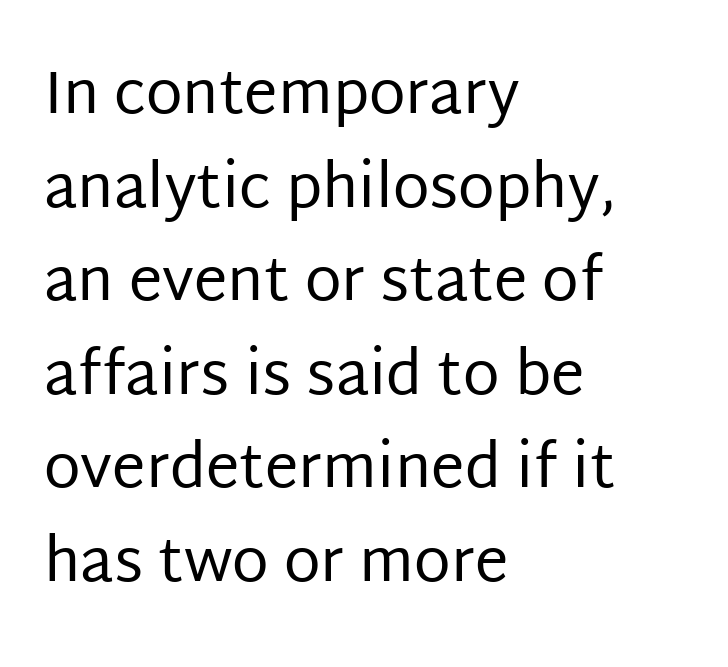
Compared with typical body copy, the letter spacing here is the same. This is not heavy type; no bold has been used. A bare baseline throughout the passage. You could not count columns in this text — the font is proportionally spaced. The lines are quadded left. Whoever set this chose a conventional vertical rhythm.
